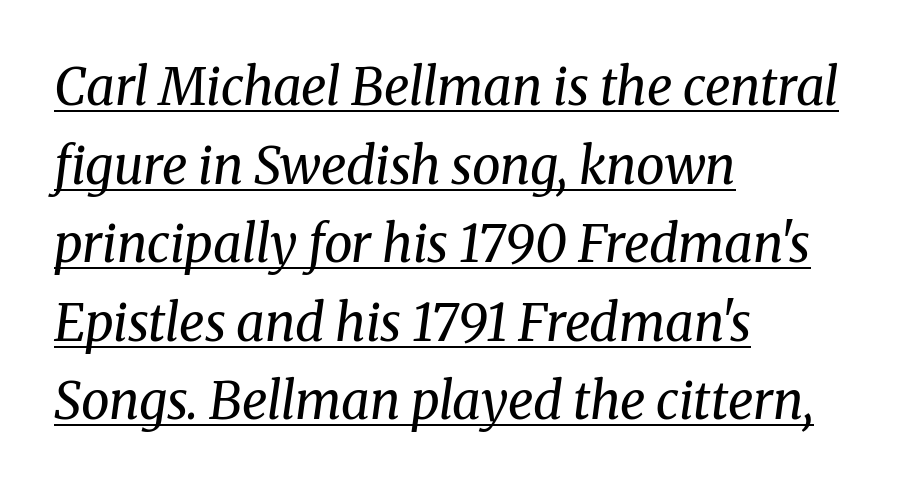
{"serif": "yes", "italic": "yes", "lean": "right", "slant_degrees": 8, "bold": "no", "weight": "regular", "width": "normal", "stroke_contrast": "medium", "x_height": "medium", "monospaced": "no", "underline": "yes", "align": "left", "line_spacing": "normal", "line_spacing_ratio": 1.54, "letter_spacing": "normal", "letter_spacing_em": 0.0, "glyph_px": 51}
